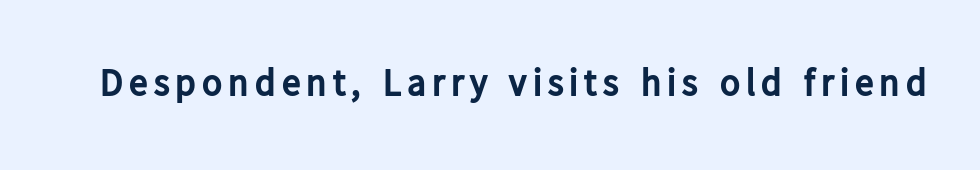
{"serif": "no", "italic": "no", "bold": "yes", "weight": "bold", "width": "normal", "stroke_contrast": "low", "x_height": "medium", "monospaced": "no", "underline": "no", "glyph_px": 38}
